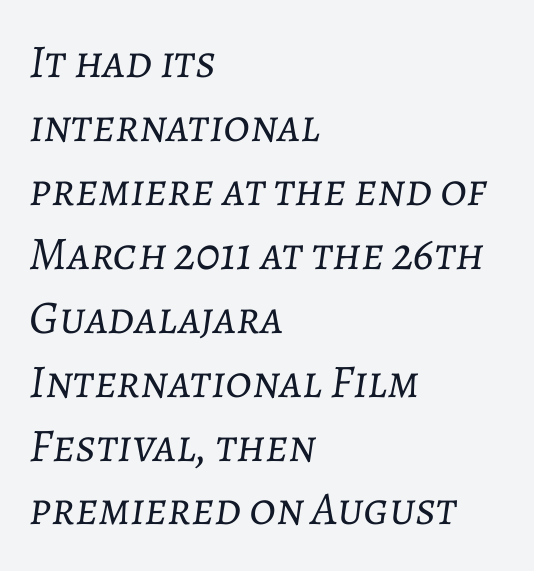
The passage shown leans; its letterforms are oblique. The strokes carry an ordinary text weight at most. The face used here is rendered with its standard letterfit. Here the designer chose a conventional face with non-uniform glyph widths. The rows are spaced the way most documents space them. Each line starts at the same left margin while the right side varies.
